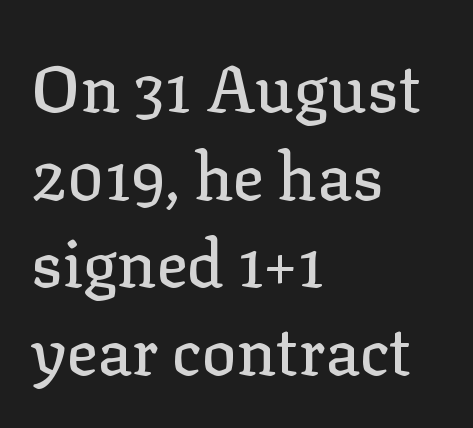
{"serif": "yes", "italic": "no", "width": "normal", "stroke_contrast": "low", "x_height": "medium", "monospaced": "no", "underline": "no", "align": "left", "line_spacing": "normal", "line_spacing_ratio": 1.35, "letter_spacing": "normal", "letter_spacing_em": 0.0, "glyph_px": 65}
